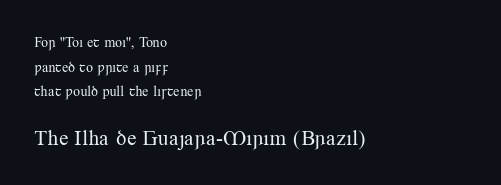
The image shows 21 px text type, upright; set left-aligned, line spacing 1.76x, normal letter spacing, not underlined; the second (bottom) block is 1.5x larger.
